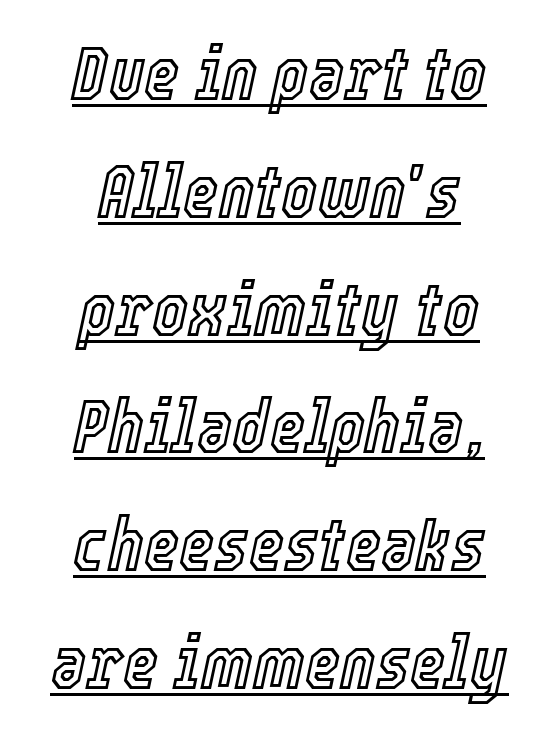
{"italic": "yes", "lean": "right", "slant_degrees": 12, "width": "condensed", "x_height": "medium", "monospaced": "no", "underline": "yes", "align": "center", "line_spacing": "normal", "line_spacing_ratio": 1.55, "letter_spacing": "normal", "letter_spacing_em": 0.0, "glyph_px": 76}
